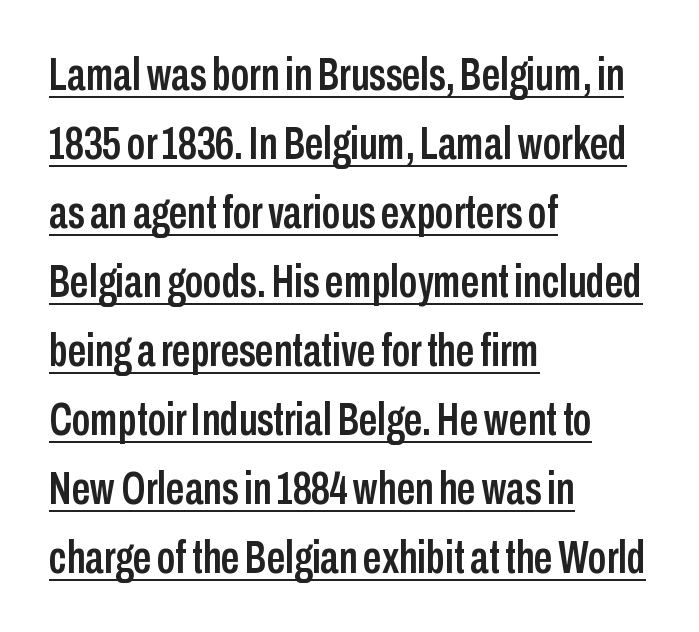
{"serif": "no", "italic": "no", "width": "condensed", "stroke_contrast": "low", "x_height": "medium", "monospaced": "no", "underline": "yes", "align": "left", "line_spacing": "normal", "line_spacing_ratio": 1.5, "letter_spacing": "normal", "letter_spacing_em": 0.0, "glyph_px": 46}
